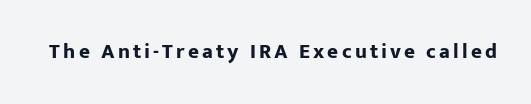
Pretty heavy lettering here — definitely bold. The passage shown is not underscored anywhere. Do the letters lean? They stand straight.
